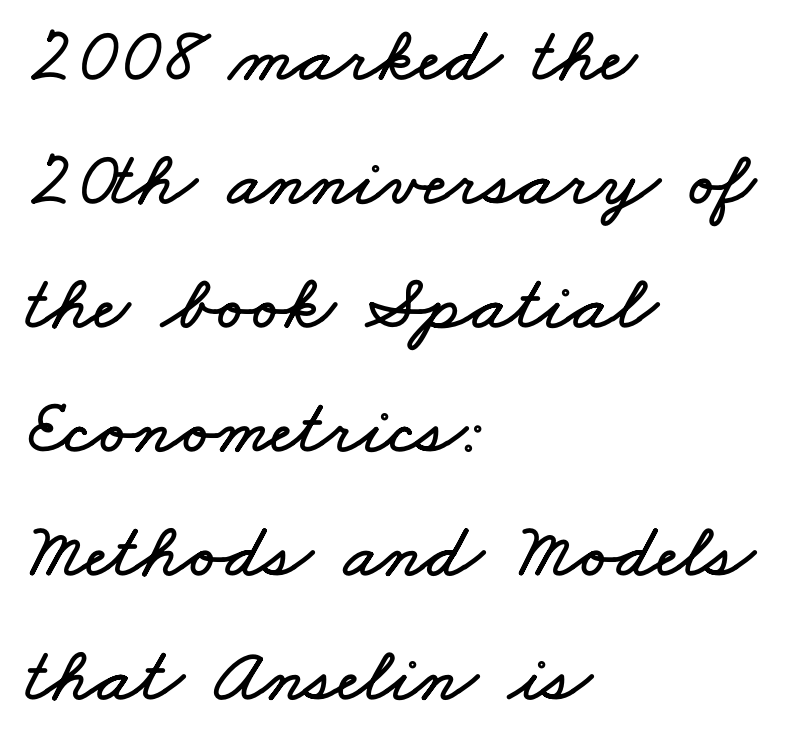
Caption: multi-line text, flush left, ragged right. Only glyphs here, with clear space below each row. How are the letters spaced? Ordinarily, with no added tracking. The leading is moderate, giving the passage an even texture.
